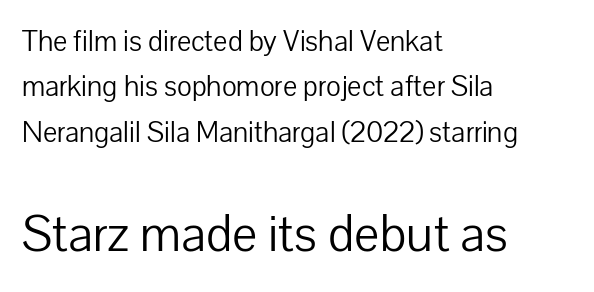
Q: Is the text bold? A: No.
Q: Is the text italic (slanted)? A: No, it is upright.
Q: Is the typeface a serif or a sans-serif typeface? A: Sans-serif.
Q: Is the text underlined? A: No.
Q: How is the paragraph aligned? A: Left-aligned.
Q: Is the spacing between letters normal or unusually wide? A: Normal.
Q: Is the spacing between lines tight, normal or loose? A: Normal.
Q: Which block of text is set in a larger size, the first (top) or the second (bottom)? A: The second (bottom) one.
Q: Width (condensed, normal, or wide)? A: Normal.
Q: Stroke contrast? A: Low.
Q: x-height? A: Medium.
Q: Monospaced? A: No.
